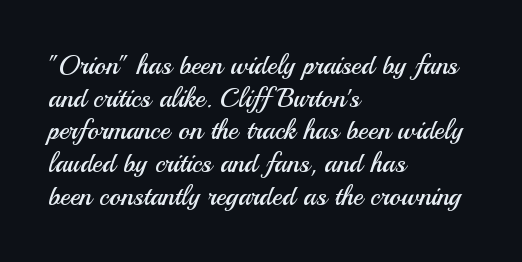
What stands out about the letter spacing? Nothing — it is the standard amount. This is not heavy type; no bold has been used. Just letters on the line, the space beneath them empty. This rendering uses left alignment, leaving the right contour irregular.
